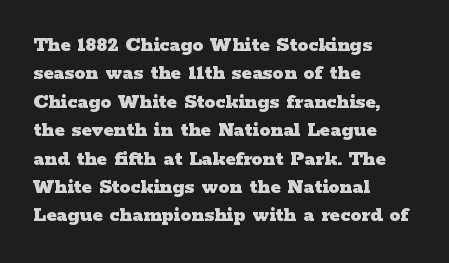
The image shows 22 px bold type, upright; set left-aligned, normal line spacing (1.29x), normal letter spacing, not underlined.
